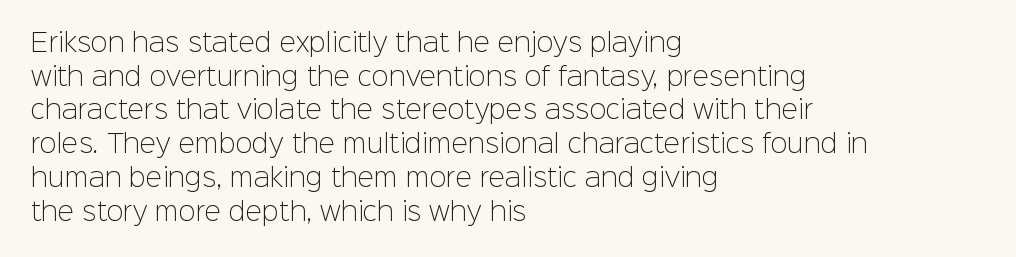
Q: Is the text bold? A: No.
Q: Is the text italic (slanted)? A: No, it is upright.
Q: Is the text underlined? A: No.
Q: How is the paragraph aligned? A: Left-aligned.
Q: Is the spacing between letters normal or unusually wide? A: Normal.
Q: Is the spacing between lines tight, normal or loose? A: Normal.
